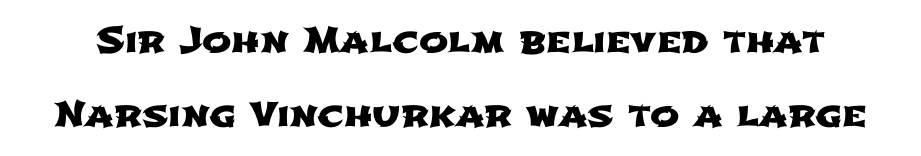
You could not count columns in this text — the font is proportionally spaced. Words appear dense and cohesive because spacing is normal. Whoever set this chose breathing room over compactness in the vertical rhythm. The words here are not underlined. Serifs: no, the terminals of the letterforms are clean.
